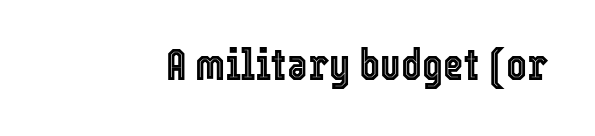
The image shows 44 px condensed type, upright; set normal letter spacing, not underlined; a medium x-height.
